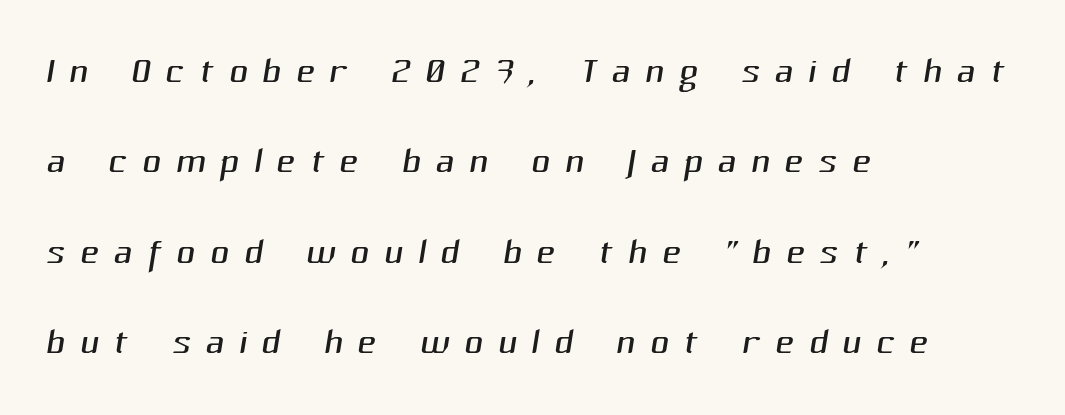
{"serif": "no", "bold": "no", "weight": "light", "width": "normal", "stroke_contrast": "medium", "x_height": "medium", "monospaced": "no", "underline": "no", "align": "left", "line_spacing_ratio": 1.74, "letter_spacing": "wide", "letter_spacing_em": 0.28, "glyph_px": 52}
